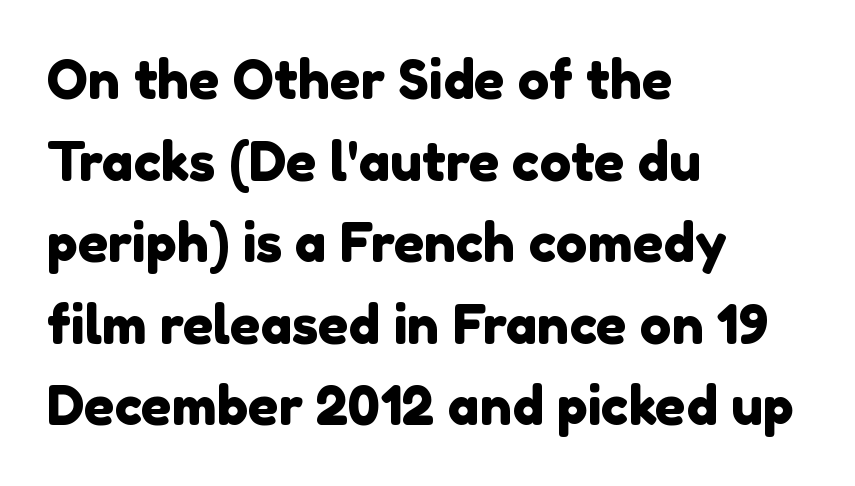
The image shows 53 px sans-serif type; set left-aligned, normal line spacing (1.54x), normal letter spacing, not underlined; a medium x-height.
